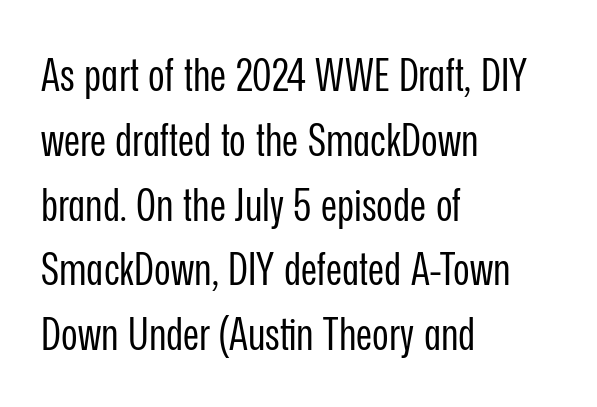
Q: Is the text bold? A: No.
Q: Is the text italic (slanted)? A: No, it is upright.
Q: Is the typeface a serif or a sans-serif typeface? A: Sans-serif.
Q: Is the text underlined? A: No.
Q: How is the paragraph aligned? A: Left-aligned.
Q: Is the spacing between letters normal or unusually wide? A: Normal.
Q: Is the spacing between lines tight, normal or loose? A: Normal.
Q: Width (condensed, normal, or wide)? A: Condensed.
Q: Stroke contrast? A: Low.
Q: x-height? A: Medium.
Q: Monospaced? A: No.
